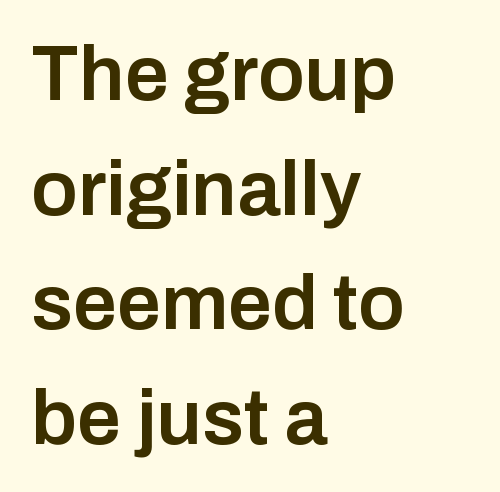
Descender tails drop into unmarked territory. Compared with typical body copy, the letter spacing here is the same. The passage shown is typed in a proportional face where columns would drift. The designer went with a sans here, leaving each stem footless.
